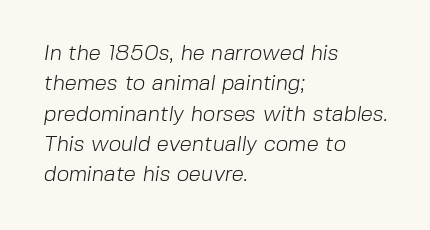
{"bold": "no", "underline": "no", "align": "left", "line_spacing": "normal", "line_spacing_ratio": 1.38, "letter_spacing": "normal", "letter_spacing_em": 0.0, "glyph_px": 22}
